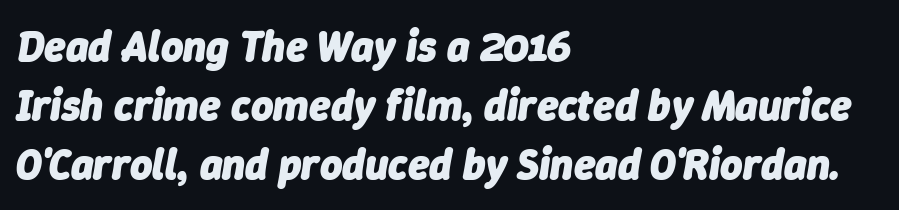
Underlining? Definitely not there. Every character sits at an angle, as italics do. These lines are set flush left with a ragged right edge. Honestly, the letter spacing is just normal — you wouldn't notice it.
